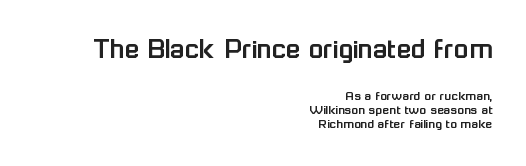
{"serif": "no", "italic": "no", "width": "normal", "stroke_contrast": "low", "x_height": "medium", "monospaced": "no", "underline": "no", "align": "right", "line_spacing": "tight", "line_spacing_ratio": 1.02, "letter_spacing": "normal", "letter_spacing_em": 0.0, "larger_block": "first", "size_ratio": 2.14, "glyph_px": 30}
